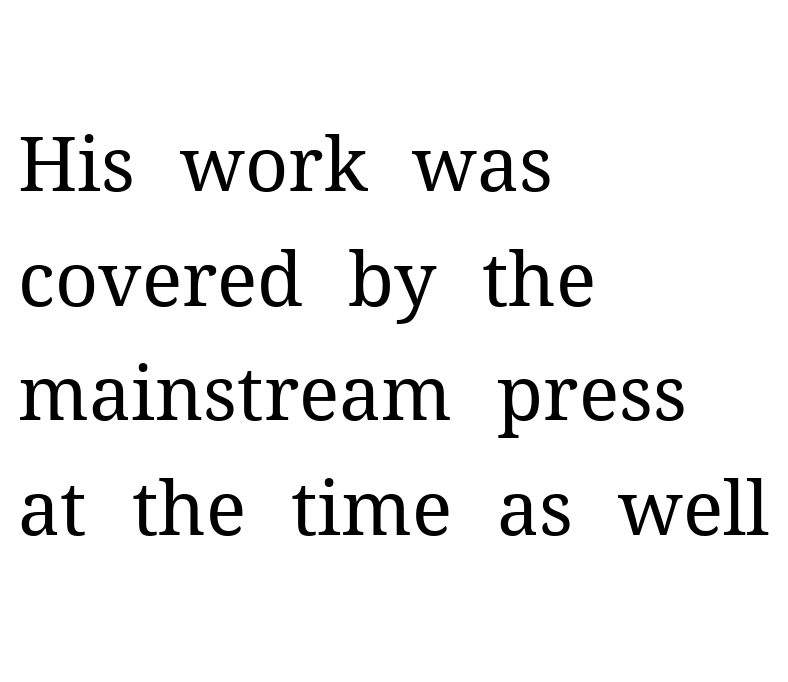
Q: Is the text bold? A: No.
Q: Is the text italic (slanted)? A: No, it is upright.
Q: Is the typeface a serif or a sans-serif typeface? A: Serif.
Q: Is the text underlined? A: No.
Q: How is the paragraph aligned? A: Left-aligned.
Q: Is the spacing between letters normal or unusually wide? A: Normal.
Q: Is the spacing between lines tight, normal or loose? A: Normal.
Q: Width (condensed, normal, or wide)? A: Normal.
Q: Stroke contrast? A: Medium.
Q: x-height? A: Medium.
Q: Monospaced? A: No.
